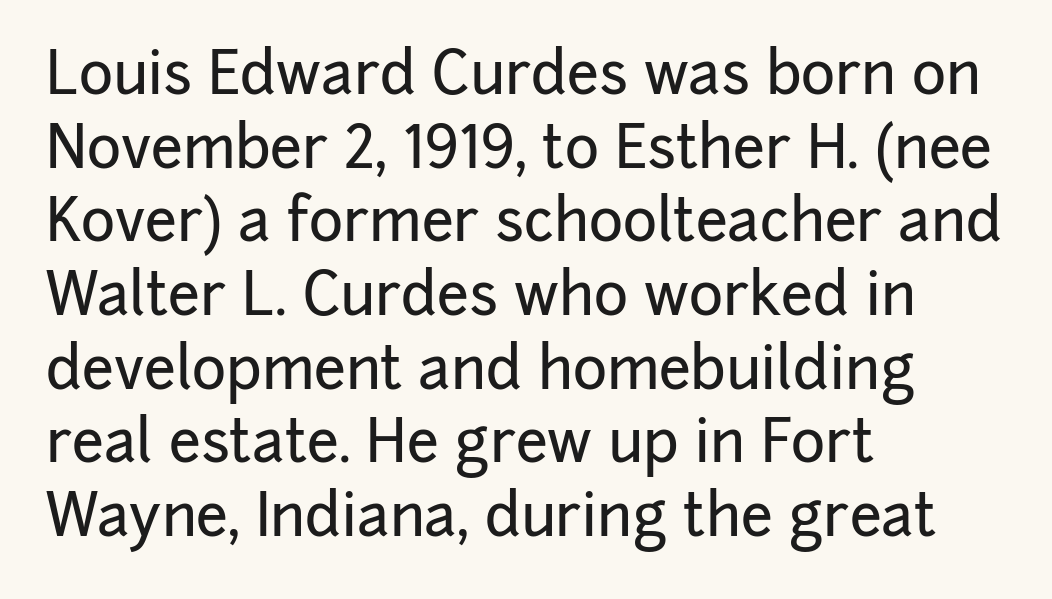
Layout note: lines flush left. Is the letter spacing exaggerated? No — it looks like the ordinary default. The string is rendered with underlining switched off. The passage shown stacks its lines at a standard gap. Note: no serifs on the glyphs.
